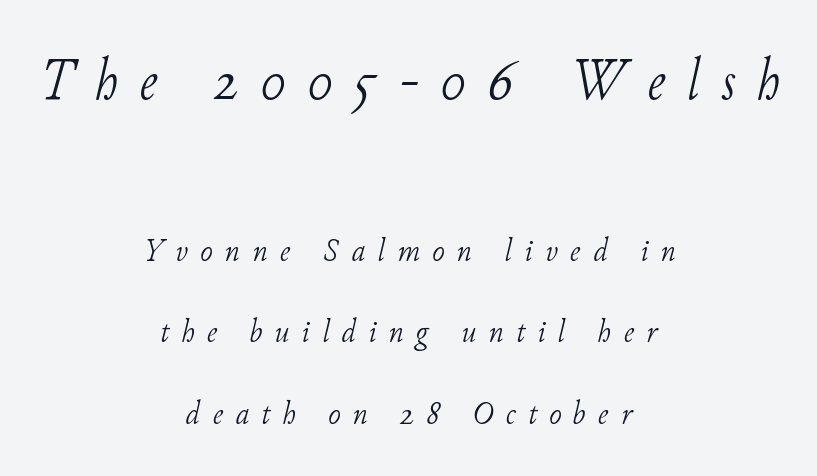
The image shows 59 px light serif type, italic (leaning right); set centered, loose line spacing (2.4x), unusually wide letter spacing (+0.36 em), not underlined; the first (top) block is 1.74x larger; low stroke contrast and a small x-height.
